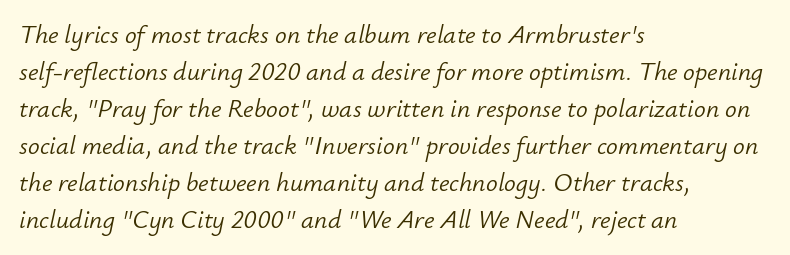
Q: Is the text bold? A: No.
Q: Is the text italic (slanted)? A: Yes, it leans right by about 12 degrees.
Q: Is the text underlined? A: No.
Q: How is the paragraph aligned? A: Left-aligned.
Q: Is the spacing between letters normal or unusually wide? A: Normal.
Q: Is the spacing between lines tight, normal or loose? A: Normal.
